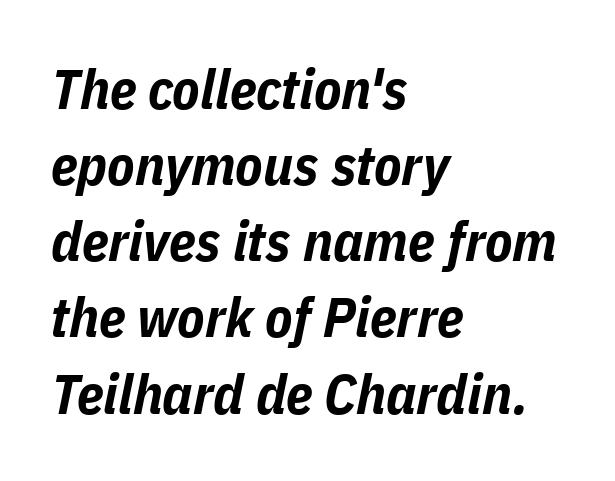
The image shows 56 px bold, condensed type, italic (leaning right); set left-aligned, normal line spacing (1.36x), normal letter spacing, not underlined; low stroke contrast and a medium x-height.
